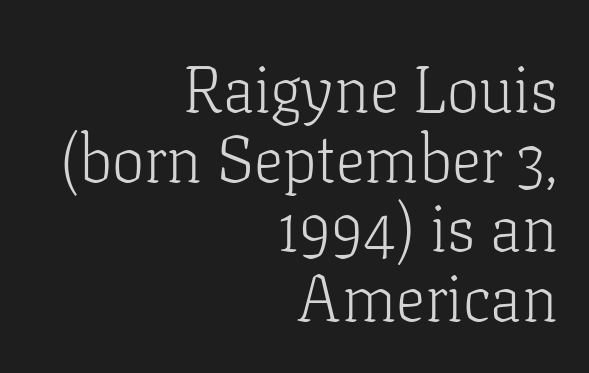
{"serif": "yes", "italic": "no", "bold": "no", "weight": "light", "width": "normal", "stroke_contrast": "low", "x_height": "medium", "monospaced": "no", "underline": "no", "align": "right", "line_spacing": "tight", "line_spacing_ratio": 1.07, "letter_spacing": "normal", "letter_spacing_em": 0.0, "glyph_px": 65}
